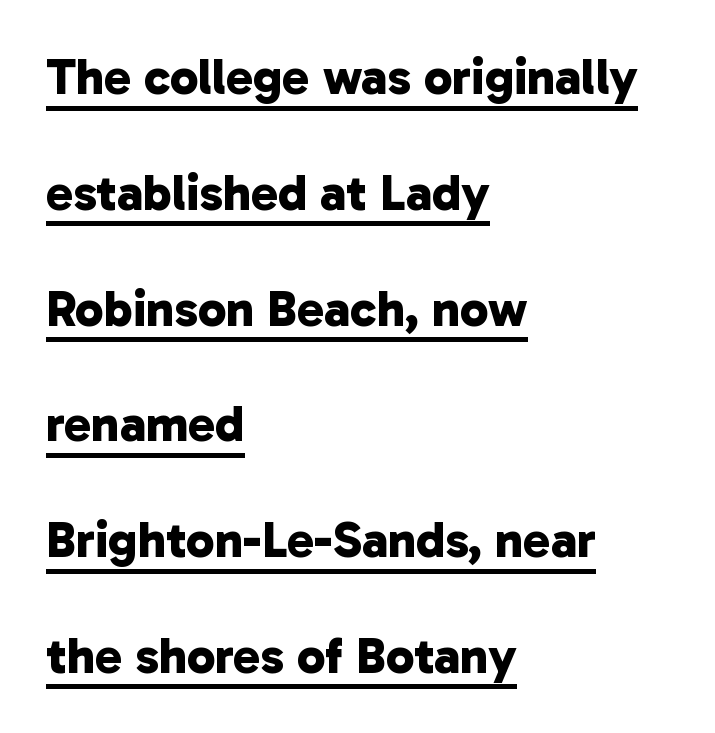
These words are printed bold, with thick strokes throughout. Inter-character spacing is left at the font's built-in metrics. Quick note: underline on. This sample is left-justified, so line endings fall wherever the words run out. This sample has the flowing, uneven cadence of proportional lettering.
